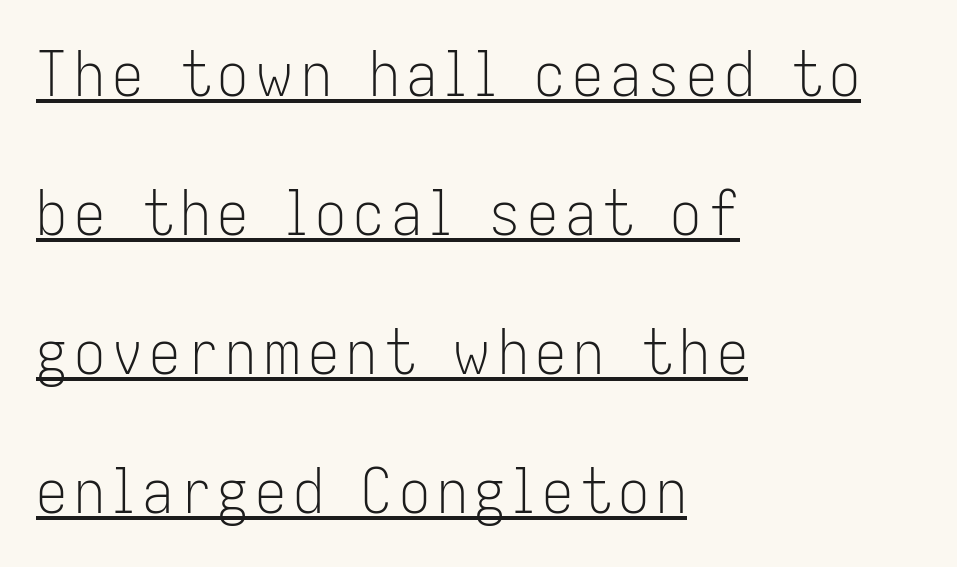
The image shows 62 px light, condensed sans-serif type, upright; set left-aligned, loose line spacing (2.24x), underlined; low stroke contrast and a medium x-height.
